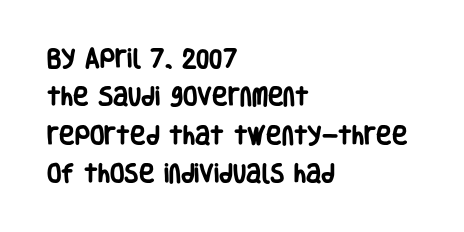
There is no visible air inserted between adjacent glyphs. Notice how the passage keeps a crisp vertical edge on the left only. The letters are bold, with thick, heavy strokes. The letters stand straight up with perfectly vertical stems.
